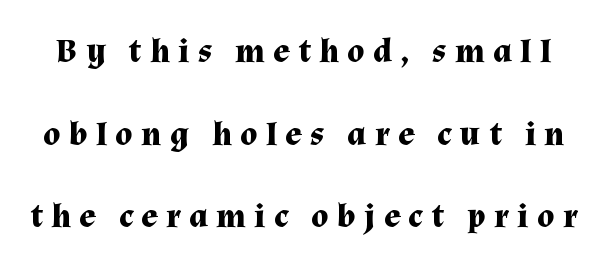
The image shows 34 px bold serif type, upright; set loose line spacing (2.43x), unusually wide letter spacing (+0.25 em), not underlined; medium stroke contrast and a medium x-height.
